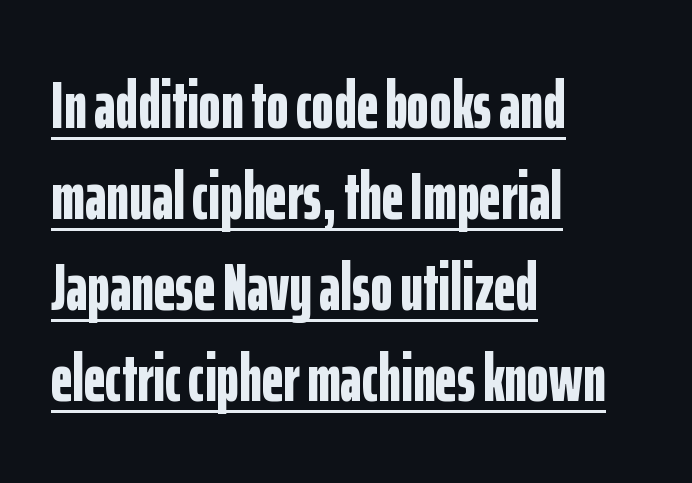
Q: Is the text bold? A: Yes.
Q: Is the text italic (slanted)? A: No, it is upright.
Q: Is the typeface a serif or a sans-serif typeface? A: Sans-serif.
Q: Is the text underlined? A: Yes.
Q: How is the paragraph aligned? A: Left-aligned.
Q: Is the spacing between letters normal or unusually wide? A: Normal.
Q: Is the spacing between lines tight, normal or loose? A: Normal.
Q: Width (condensed, normal, or wide)? A: Condensed.
Q: Stroke contrast? A: Low.
Q: x-height? A: Medium.
Q: Monospaced? A: No.
